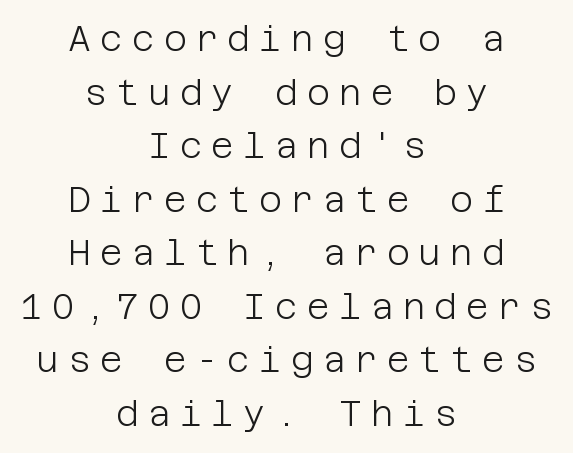
{"serif": "no", "italic": "no", "bold": "no", "weight": "light", "width": "normal", "stroke_contrast": "low", "x_height": "large", "underline": "no", "align": "center", "line_spacing": "normal", "line_spacing_ratio": 1.53, "letter_spacing": "wide", "letter_spacing_em": 0.26, "glyph_px": 35}
